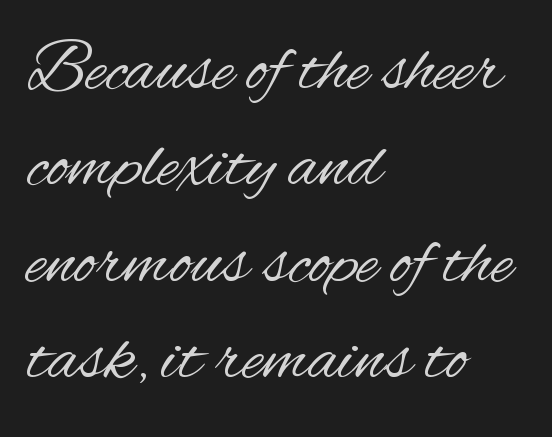
{"serif": "no", "bold": "no", "weight": "regular", "width": "condensed", "stroke_contrast": "medium", "x_height": "small", "monospaced": "no", "underline": "no", "align": "left", "line_spacing": "normal", "line_spacing_ratio": 1.32, "letter_spacing": "normal", "letter_spacing_em": 0.0, "glyph_px": 73}
